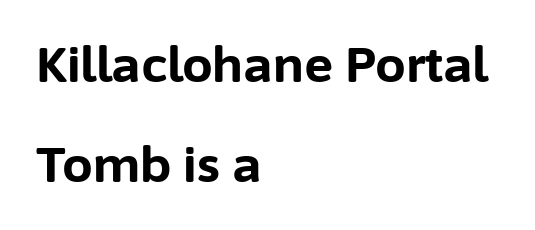
The typeface chosen for these lines omits serifs. Proportional: the letters do not fall into vertical columns. Anything drawn beneath the words? Only blank space. Compared with typical paragraphs, the rows here are farther apart.
